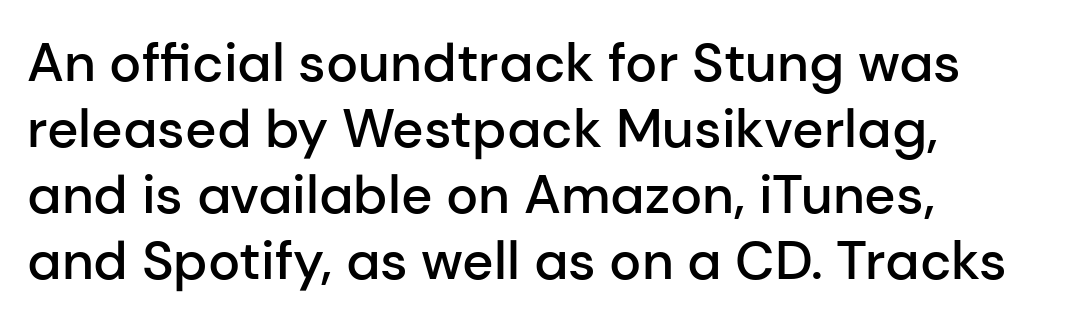
The image shows 54 px semibold sans-serif type, upright; set left-aligned, line spacing 1.22x, normal letter spacing, not underlined; low stroke contrast and a medium x-height.
